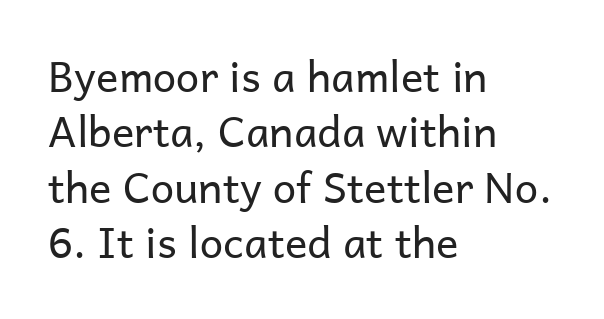
The image shows 42 px regular-weight sans-serif type, upright; set left-aligned, normal line spacing (1.32x), normal letter spacing, not underlined; low stroke contrast and a medium x-height.
